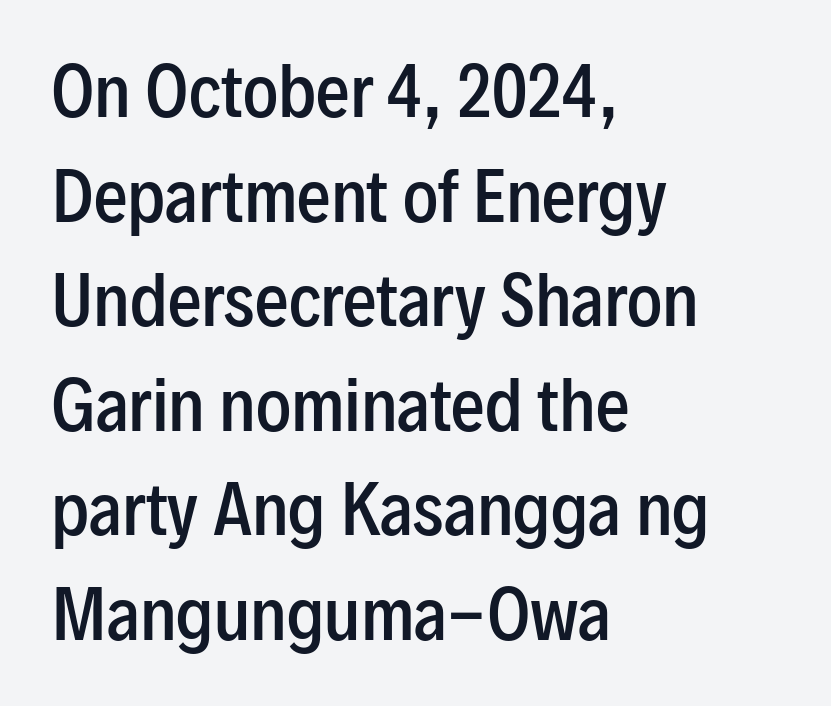
Is there any slant? The stems are plumb. Regarding leading, the lines here are spaced in the standard way. Nothing sits at the stroke ends, so this counts as sans-serif. The horizontal fit of the characters is conventional and even. Slightly chunky letters — semibold, I'd say, not full bold.
